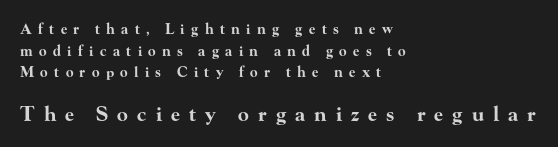
The image shows 20 px bold type, upright; set left-aligned, normal line spacing (1.54x), unusually wide letter spacing (+0.45 em), not underlined; the second (bottom) block is 1.43x larger.
